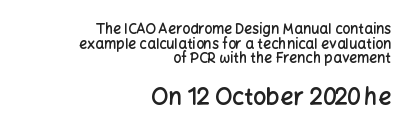
Q: Is the text bold? A: Semi-bold.
Q: Is the text italic (slanted)? A: No, it is upright.
Q: Is the text underlined? A: No.
Q: How is the paragraph aligned? A: Right-aligned.
Q: Is the spacing between letters normal or unusually wide? A: Normal.
Q: Is the spacing between lines tight, normal or loose? A: Tight.
Q: Which block of text is set in a larger size, the first (top) or the second (bottom)? A: The second (bottom) one.
